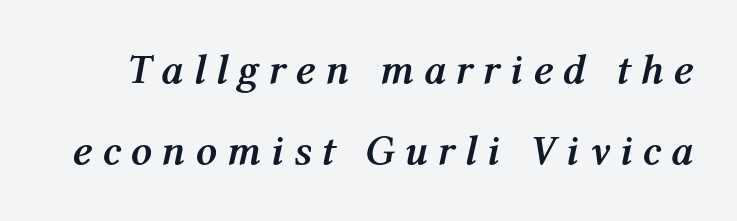
Airy leading. Its strokes are broad and dark, the hallmark of bold type. Is this a fixed-width face? No — the glyphs have proportional, varying widths. Is the letter spacing exaggerated? Yes — the characters are pushed far apart.
